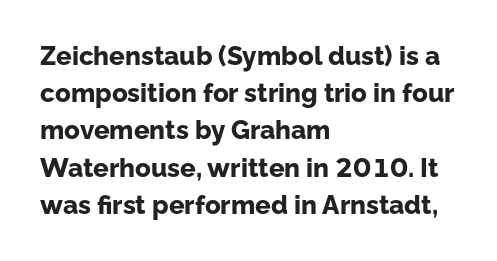
The image shows 26 px bold type, upright; set left-aligned, normal line spacing (1.43x), normal letter spacing, not underlined.
